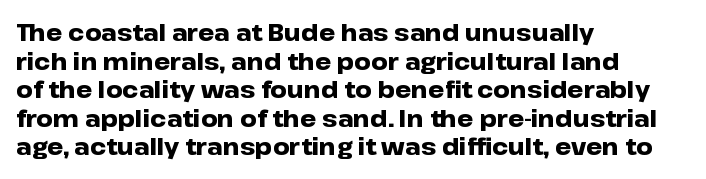
Q: Is the text bold? A: Yes.
Q: Is the text italic (slanted)? A: No, it is upright.
Q: Is the text underlined? A: No.
Q: How is the paragraph aligned? A: Left-aligned.
Q: Is the spacing between letters normal or unusually wide? A: Normal.
